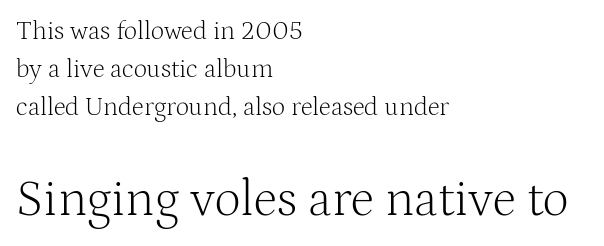
The image shows 51 px light serif type, upright; set left-aligned, normal line spacing (1.47x), normal letter spacing, not underlined; the second (bottom) block is 1.96x larger; medium stroke contrast and a medium x-height.
